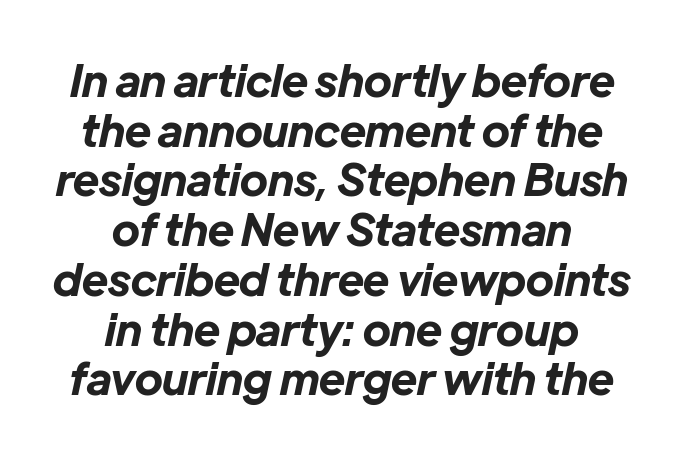
{"italic": "yes", "lean": "right", "slant_degrees": 12, "bold": "yes", "weight": "bold", "width": "normal", "stroke_contrast": "low", "x_height": "medium", "monospaced": "no", "underline": "no", "align": "center", "line_spacing": "tight", "line_spacing_ratio": 1.13, "letter_spacing": "normal", "letter_spacing_em": 0.0, "glyph_px": 44}
